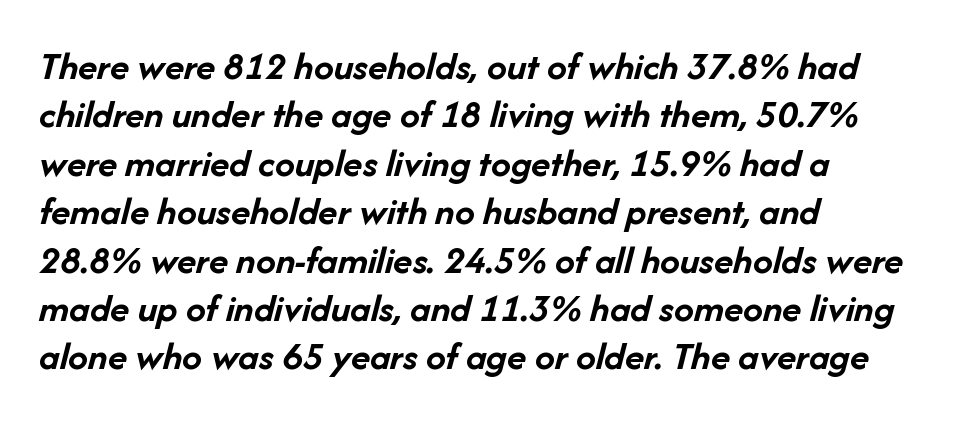
Each row of text sits above clean, open space. Tall strokes in this sample are angled rather than plumb. Pretty heavy lettering here — definitely bold. Is the letter spacing exaggerated? No — it looks like the ordinary default. The passage is arranged the way most books set body copy — flush left. These lines are rendered in a variable-pitch font.
